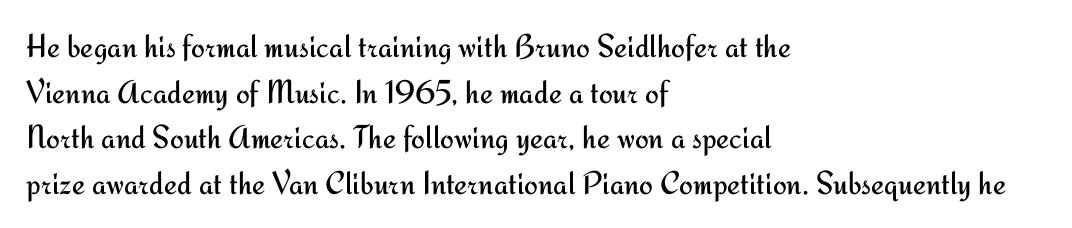
The image shows 33 px regular-weight sans-serif type, upright; set left-aligned, normal line spacing (1.38x), normal letter spacing, not underlined; medium stroke contrast and a small x-height.
